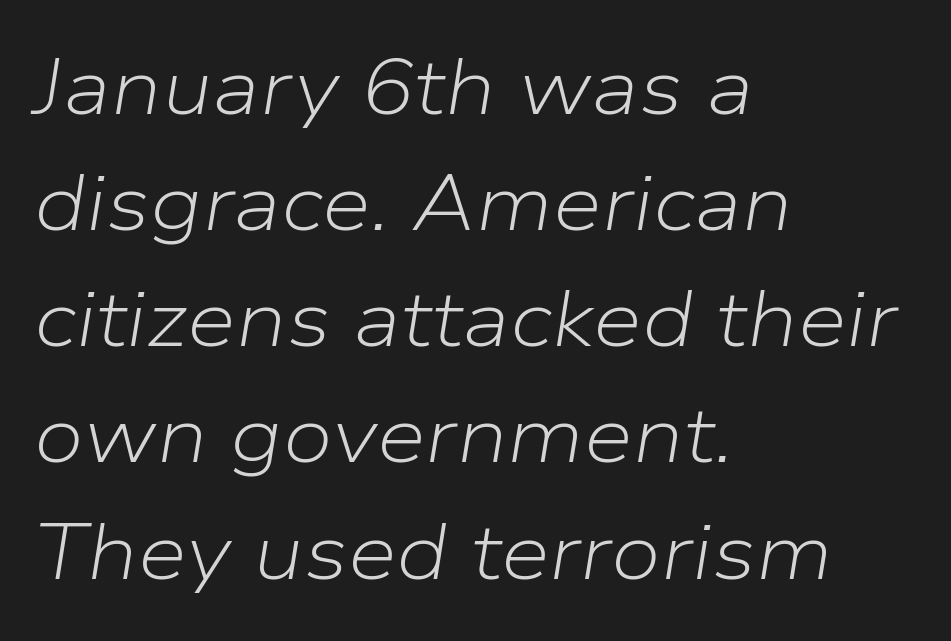
Q: Is the text bold? A: No.
Q: Is the text italic (slanted)? A: Yes, it leans right by about 9 degrees.
Q: Is the text underlined? A: No.
Q: How is the paragraph aligned? A: Left-aligned.
Q: Is the spacing between letters normal or unusually wide? A: Normal.
Q: Is the spacing between lines tight, normal or loose? A: Normal.
Q: Width (condensed, normal, or wide)? A: Normal.
Q: Stroke contrast? A: Low.
Q: x-height? A: Medium.
Q: Monospaced? A: No.
